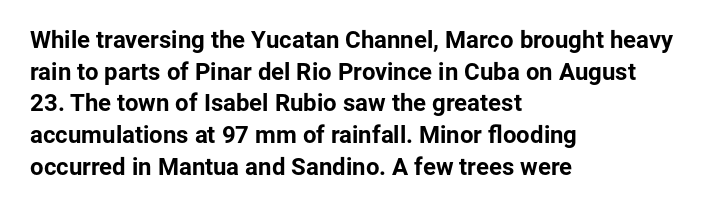
{"italic": "no", "bold": "yes", "underline": "no", "align": "left", "line_spacing": "normal", "line_spacing_ratio": 1.32, "letter_spacing": "normal", "letter_spacing_em": 0.0, "glyph_px": 24}
